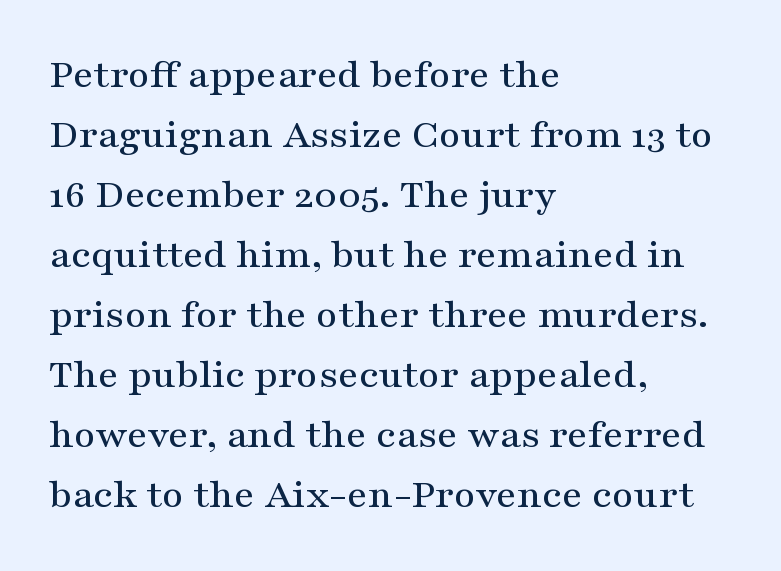
{"serif": "yes", "italic": "no", "width": "wide", "stroke_contrast": "medium", "x_height": "medium", "monospaced": "no", "underline": "no", "align": "left", "line_spacing": "normal", "line_spacing_ratio": 1.43, "letter_spacing": "normal", "letter_spacing_em": 0.0, "glyph_px": 42}
